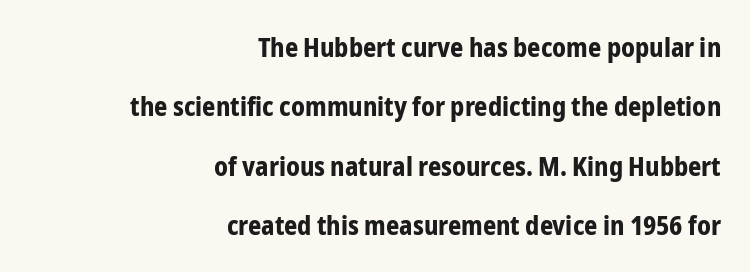
{"italic": "no", "bold": "yes", "underline": "no", "align": "right", "line_spacing": "loose", "line_spacing_ratio": 2.28, "letter_spacing": "normal", "letter_spacing_em": 0.0, "glyph_px": 26}
